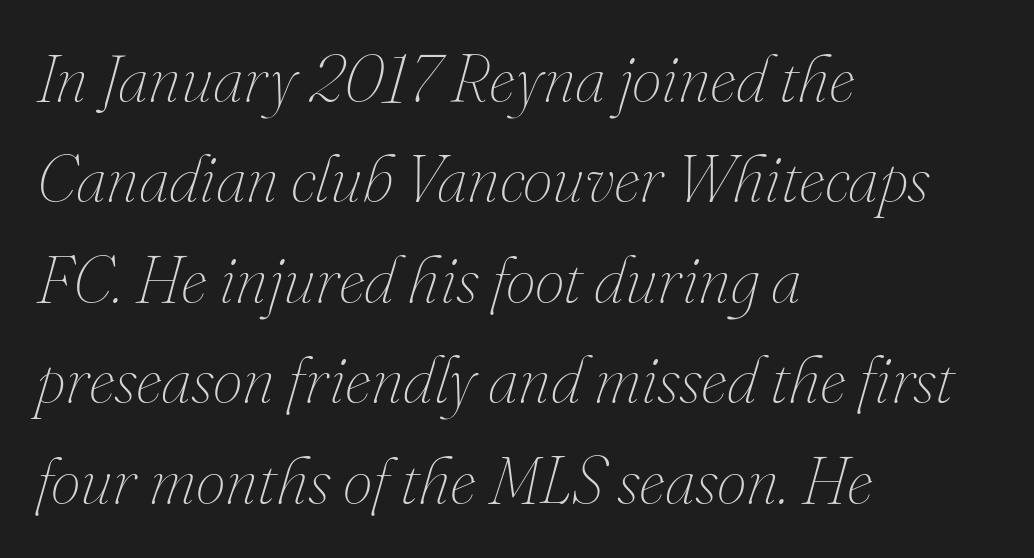
Q: Is the text bold? A: No.
Q: Is the text italic (slanted)? A: Yes, it leans right by about 16 degrees.
Q: Is the text underlined? A: No.
Q: How is the paragraph aligned? A: Left-aligned.
Q: Is the spacing between letters normal or unusually wide? A: Normal.
Q: Is the spacing between lines tight, normal or loose? A: Normal.
Q: Width (condensed, normal, or wide)? A: Normal.
Q: Stroke contrast? A: Medium.
Q: x-height? A: Small.
Q: Monospaced? A: No.
